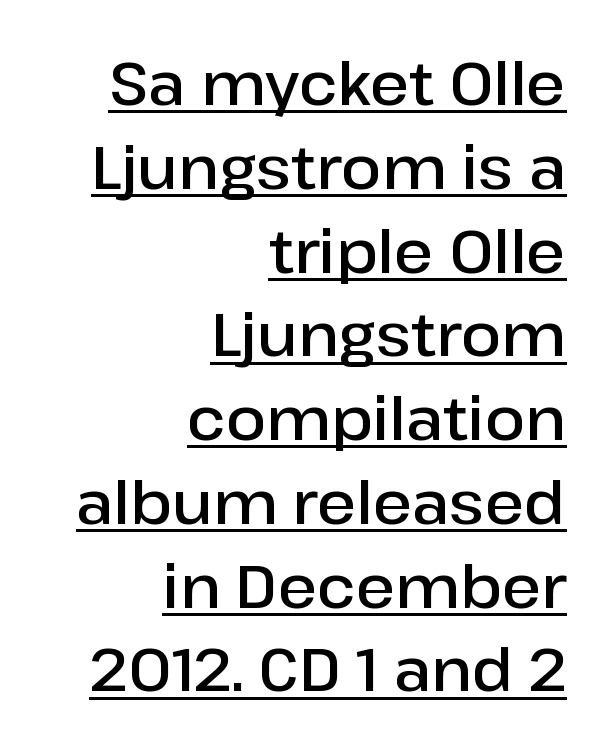
These characters rest on top of a visible drawn line. The characters look somewhat weighty, a semibold short of true bold. Caption: multi-line text, flush right, ragged left. Ascenders rise straight up at ninety degrees. What stands out about the letter spacing? Nothing — it is the standard amount.
